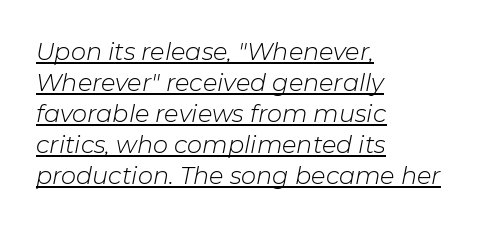
{"italic": "yes", "lean": "right", "slant_degrees": 11, "bold": "no", "underline": "yes", "align": "left", "line_spacing": "normal", "line_spacing_ratio": 1.29, "letter_spacing": "normal", "letter_spacing_em": 0.0, "glyph_px": 24}
